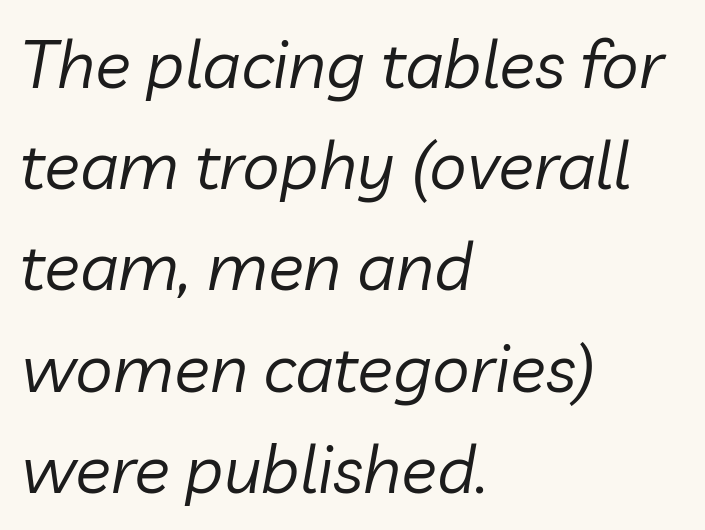
The image shows 67 px regular-weight type, italic (leaning right); set left-aligned, normal line spacing (1.51x), normal letter spacing, not underlined; low stroke contrast and a medium x-height.
